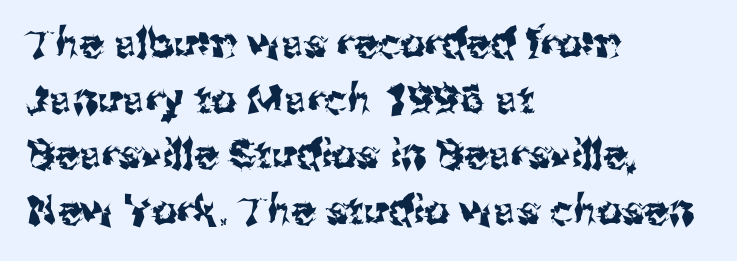
Q: Is the text italic (slanted)? A: No, it is upright.
Q: Is the typeface a serif or a sans-serif typeface? A: Sans-serif.
Q: Is the text underlined? A: No.
Q: How is the paragraph aligned? A: Left-aligned.
Q: Is the spacing between letters normal or unusually wide? A: Normal.
Q: Is the spacing between lines tight, normal or loose? A: Normal.
Q: Width (condensed, normal, or wide)? A: Normal.
Q: Stroke contrast? A: Medium.
Q: x-height? A: Medium.
Q: Monospaced? A: No.
